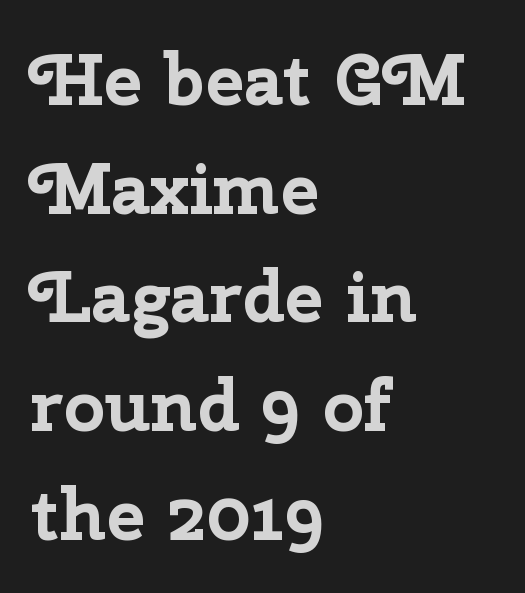
Q: Is the text bold? A: Yes.
Q: Is the text italic (slanted)? A: No, it is upright.
Q: Is the typeface a serif or a sans-serif typeface? A: Sans-serif.
Q: Is the text underlined? A: No.
Q: How is the paragraph aligned? A: Left-aligned.
Q: Is the spacing between letters normal or unusually wide? A: Normal.
Q: Is the spacing between lines tight, normal or loose? A: Normal.
Q: Width (condensed, normal, or wide)? A: Normal.
Q: Stroke contrast? A: Low.
Q: x-height? A: Medium.
Q: Monospaced? A: No.
